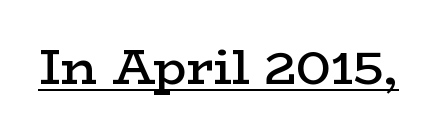
The image shows 50 px semibold, wide serif type, upright; set normal letter spacing, underlined; low stroke contrast and a medium x-height.
